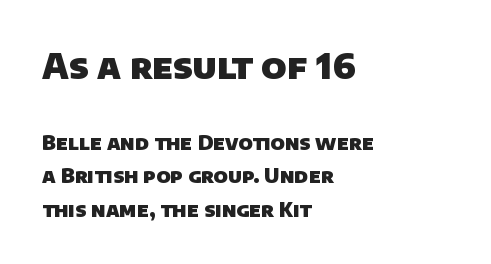
{"serif": "no", "bold": "yes", "weight": "heavy", "width": "normal", "stroke_contrast": "low", "x_height": "large", "monospaced": "no", "underline": "no", "align": "left", "line_spacing": "normal", "line_spacing_ratio": 1.68, "letter_spacing": "normal", "letter_spacing_em": 0.0, "larger_block": "first", "size_ratio": 1.75, "glyph_px": 35}
